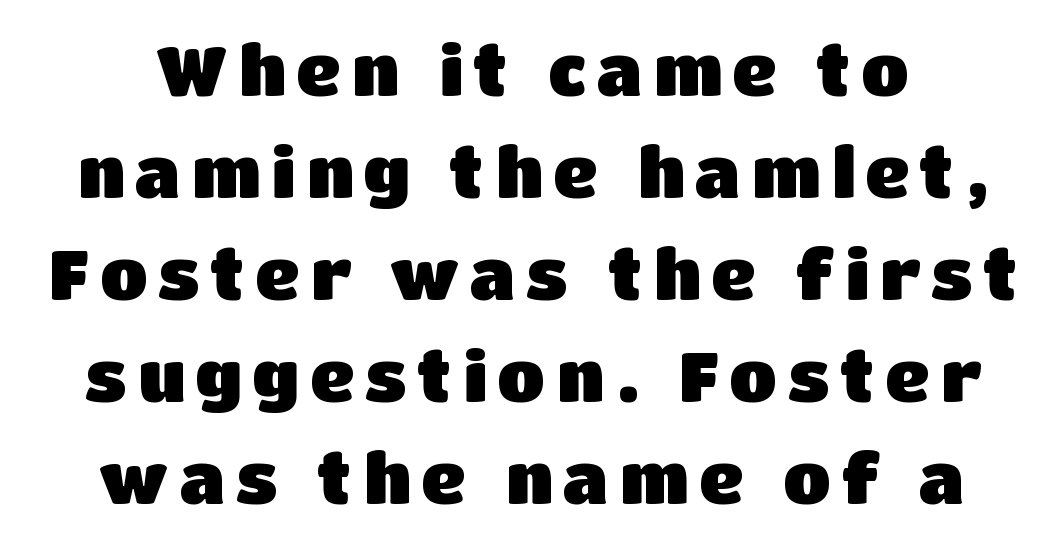
Q: Is the text bold? A: Yes.
Q: Is the text italic (slanted)? A: No, it is upright.
Q: Is the typeface a serif or a sans-serif typeface? A: Sans-serif.
Q: Is the text underlined? A: No.
Q: Is the spacing between lines tight, normal or loose? A: Normal.
Q: Width (condensed, normal, or wide)? A: Normal.
Q: Stroke contrast? A: Low.
Q: x-height? A: Large.
Q: Monospaced? A: No.
